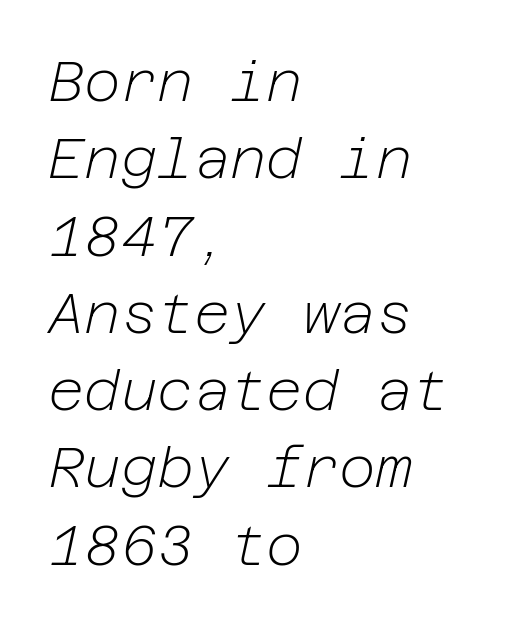
The font is comparable to plain body text, perhaps lighter. Typeset ragged right — the left edge is the straight one. A typesetter would call this zero additional tracking. Lines of text with bare space underneath.
